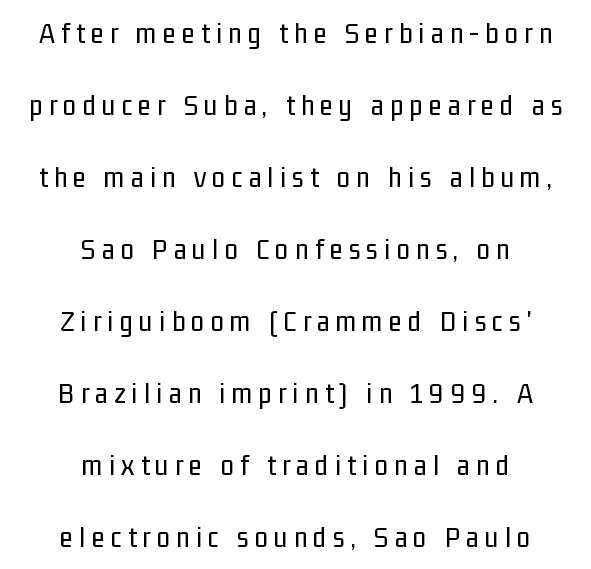
{"serif": "no", "italic": "no", "bold": "no", "weight": "regular", "width": "condensed", "stroke_contrast": "low", "x_height": "medium", "monospaced": "no", "underline": "no", "align": "center", "line_spacing": "loose", "line_spacing_ratio": 2.4, "letter_spacing": "wide", "letter_spacing_em": 0.21, "glyph_px": 30}
